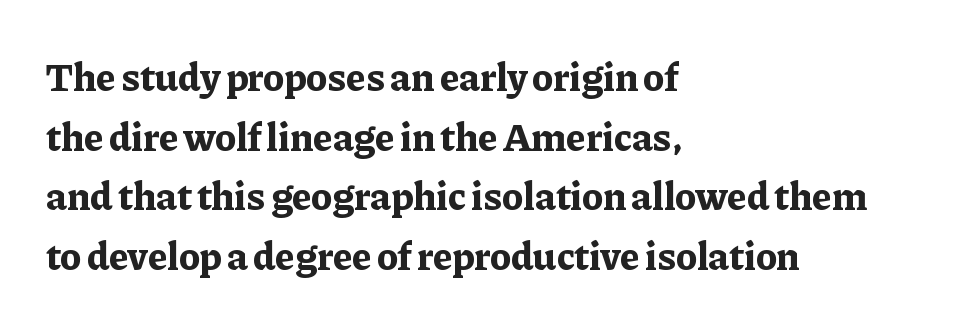
{"serif": "yes", "italic": "no", "bold": "yes", "weight": "bold", "width": "normal", "stroke_contrast": "low", "x_height": "medium", "monospaced": "no", "underline": "no", "align": "left", "line_spacing": "normal", "line_spacing_ratio": 1.49, "letter_spacing": "normal", "letter_spacing_em": 0.0, "glyph_px": 40}
